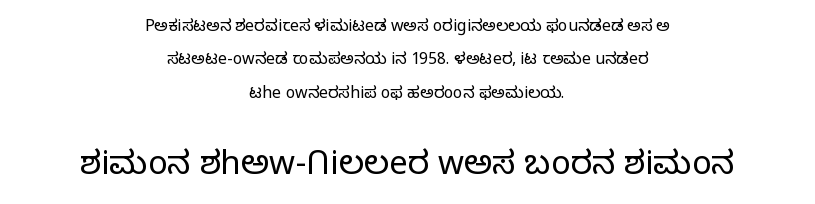
Q: Is the text bold? A: No.
Q: Is the text italic (slanted)? A: No, it is upright.
Q: Is the typeface a serif or a sans-serif typeface? A: Sans-serif.
Q: Is the text underlined? A: No.
Q: How is the paragraph aligned? A: Centered.
Q: Is the spacing between letters normal or unusually wide? A: Normal.
Q: Is the spacing between lines tight, normal or loose? A: Loose.
Q: Which block of text is set in a larger size, the first (top) or the second (bottom)? A: The second (bottom) one.
Q: Width (condensed, normal, or wide)? A: Normal.
Q: Stroke contrast? A: Low.
Q: x-height? A: Medium.
Q: Monospaced? A: No.
